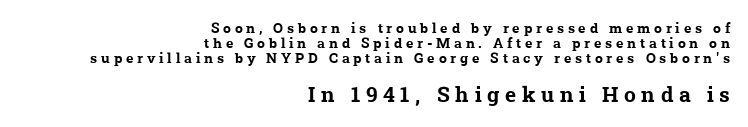
Teacher's note: observe the even right margin — that is flush-right alignment. The type is letterspaced generously, with wide tracking. Does the bottom block carry the larger type? Yes, it does. Horizontal bands of white between lines are thin slivers. What weight is shown? A full bold with thick strokes.
